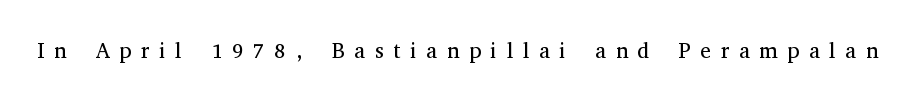
Q: Is the text bold? A: No.
Q: Is the text italic (slanted)? A: No, it is upright.
Q: Is the text underlined? A: No.
Q: Is the spacing between letters normal or unusually wide? A: Unusually wide.
